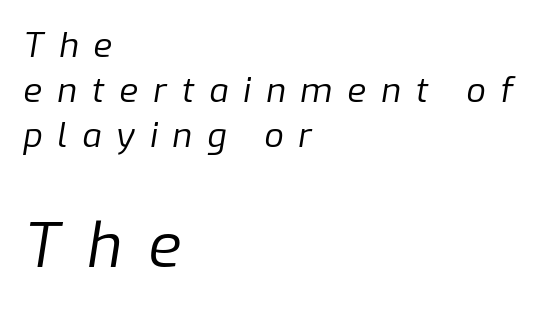
These lines were composed using italics. Caption: multi-line text, flush left, ragged right. The block sitting lower on the canvas is the one with enlarged characters. The face used here is proportionally spaced, like ordinary book or web type. The glyphs are unaccompanied by any horizontal stroke below them.
